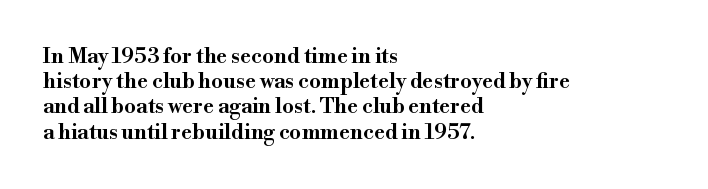
The image shows 21 px text type, upright; set left-aligned, line spacing 1.2x, normal letter spacing, not underlined.
